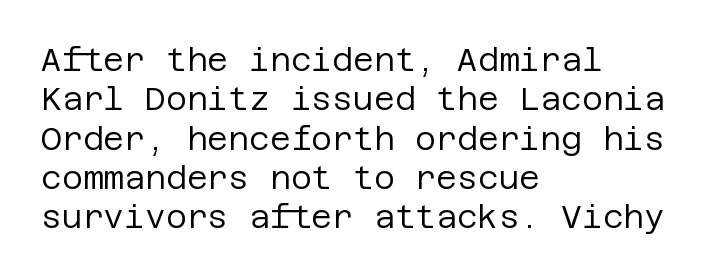
The image shows 32 px regular-weight sans-serif type, upright; set left-aligned, line spacing 1.23x, normal letter spacing, not underlined; low stroke contrast and a large x-height.
